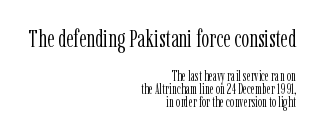
The image shows 25 px text type, upright; set right-aligned, tight line spacing (0.95x), normal letter spacing, not underlined; the first (top) block is 1.79x larger.
